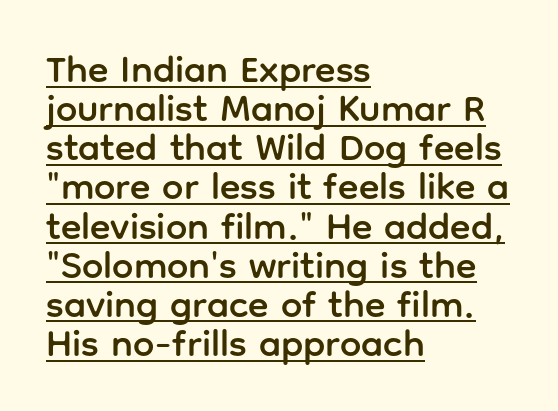
Does the copy run flush right? No — it runs flush left. Is there much room between lines? No — they nearly touch. This sample has the flowing, uneven cadence of proportional lettering. A typesetter would call this zero additional tracking.
